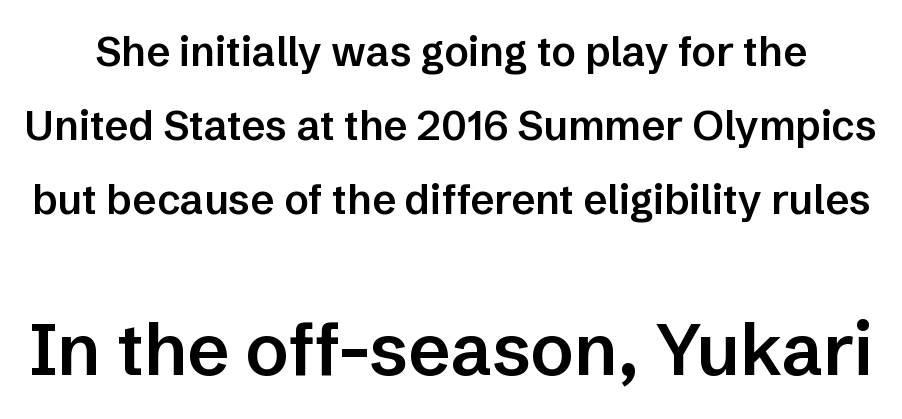
The image shows 72 px semibold sans-serif type, upright; set line spacing 1.8x, normal letter spacing, not underlined; the second (bottom) block is 1.76x larger; low stroke contrast and a medium x-height.
